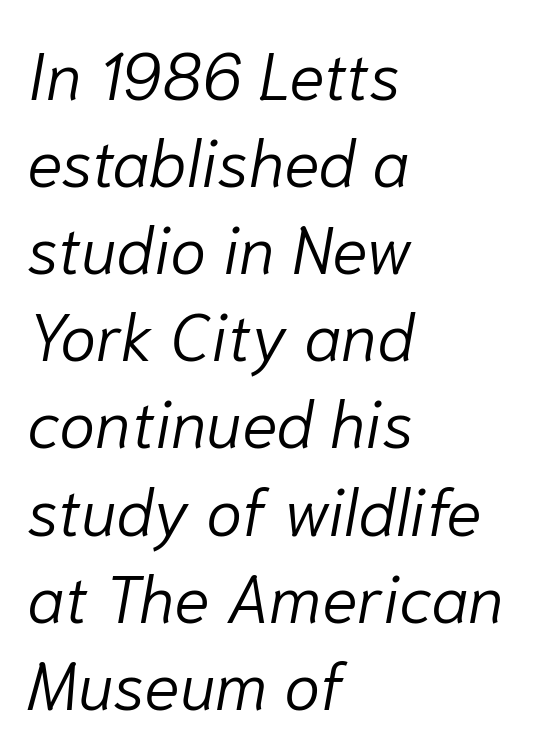
These lines stack with their left ends in a neat column. The passage shown has conventional tracking throughout. Each row of text sits above clean, open space. Character widths vary here, with narrow letters taking less room than wide ones.
